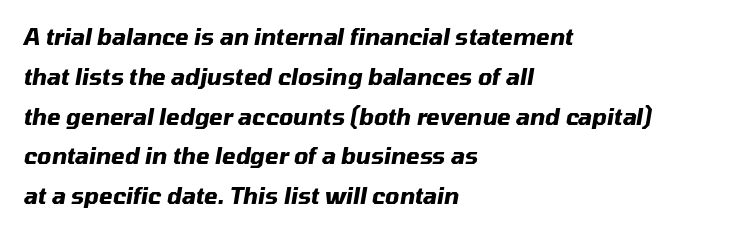
As a designer I'd log this as weight 700, bold. Unmarked baselines from the first word to the last. These lines were composed using italics. Here the glyphs are tracked normally, forming tight word shapes.
